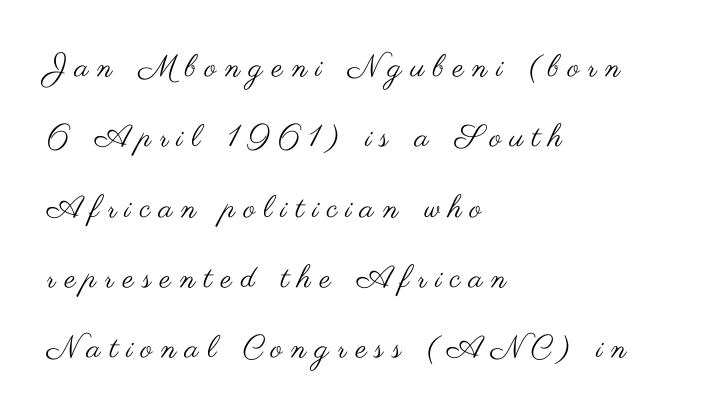
No extra ink here — the face is not bold. The letters are spread apart with noticeably loose tracking. Character widths vary here, with narrow letters taking less room than wide ones.
